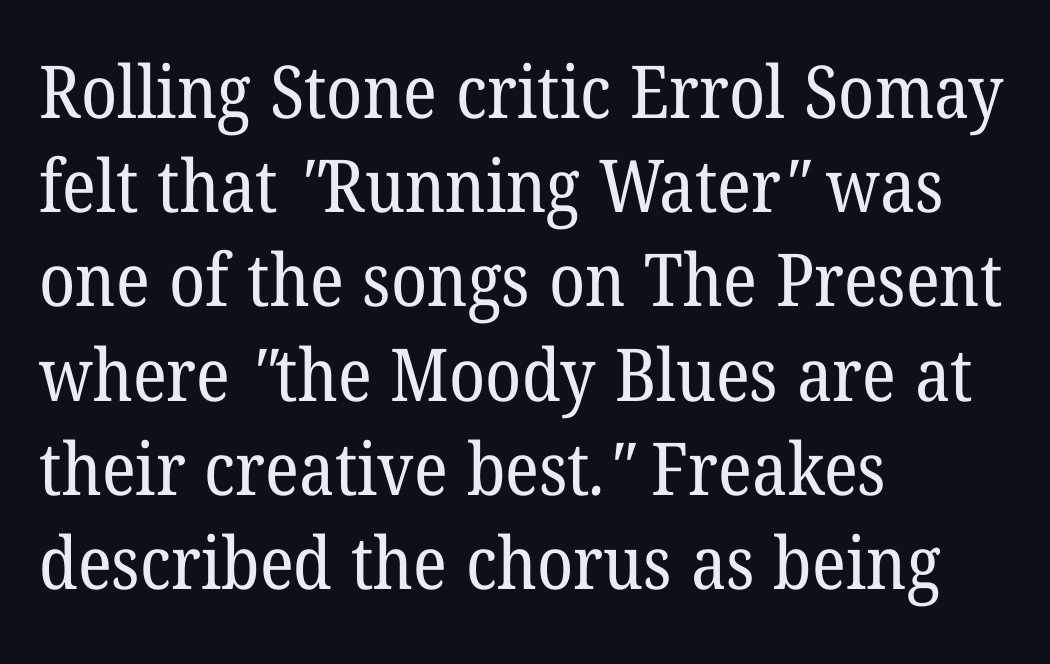
The letterforms sit shoulder to shoulder at normal distance. Type without underlining. Vertical spacing — default. This sample is left-justified, so line endings fall wherever the words run out.
